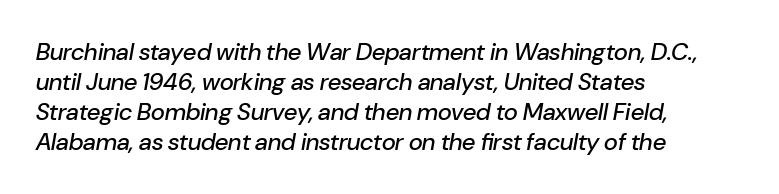
{"italic": "yes", "lean": "right", "slant_degrees": 10, "underline": "no", "align": "left", "line_spacing": "normal", "line_spacing_ratio": 1.25, "letter_spacing": "normal", "letter_spacing_em": 0.0, "glyph_px": 24}
